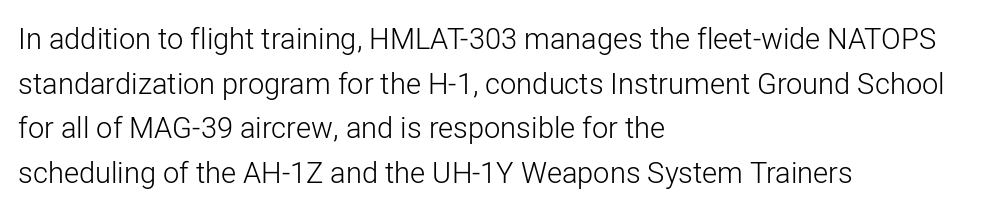
Q: Is the text bold? A: No.
Q: Is the text italic (slanted)? A: No, it is upright.
Q: Is the typeface a serif or a sans-serif typeface? A: Sans-serif.
Q: Is the text underlined? A: No.
Q: How is the paragraph aligned? A: Left-aligned.
Q: Is the spacing between letters normal or unusually wide? A: Normal.
Q: Is the spacing between lines tight, normal or loose? A: Normal.
Q: Width (condensed, normal, or wide)? A: Normal.
Q: Stroke contrast? A: Low.
Q: x-height? A: Medium.
Q: Monospaced? A: No.
